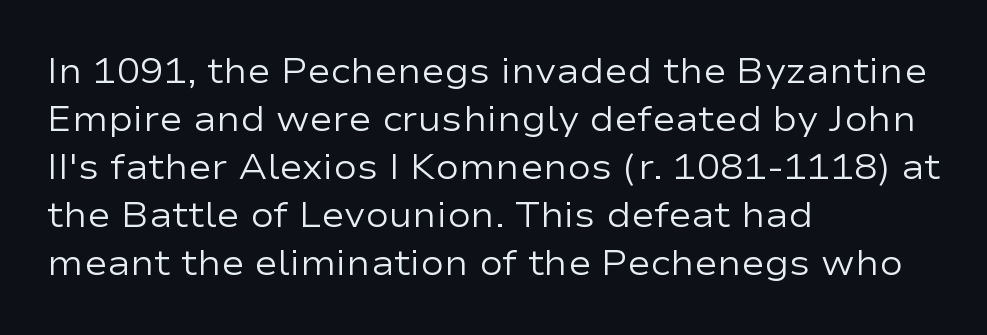
Q: Is the text bold? A: No.
Q: Is the text italic (slanted)? A: No, it is upright.
Q: Is the typeface a serif or a sans-serif typeface? A: Sans-serif.
Q: Is the text underlined? A: No.
Q: How is the paragraph aligned? A: Left-aligned.
Q: Is the spacing between letters normal or unusually wide? A: Normal.
Q: Is the spacing between lines tight, normal or loose? A: Normal.
Q: Width (condensed, normal, or wide)? A: Wide.
Q: Stroke contrast? A: Low.
Q: x-height? A: Medium.
Q: Monospaced? A: No.
